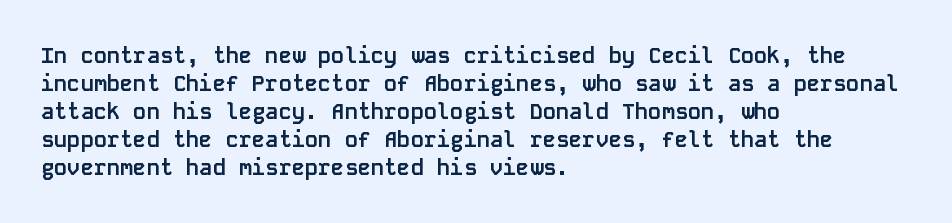
Q: Is the text bold? A: Yes.
Q: Is the text italic (slanted)? A: No, it is upright.
Q: Is the text underlined? A: No.
Q: How is the paragraph aligned? A: Left-aligned.
Q: Is the spacing between letters normal or unusually wide? A: Normal.
Q: Is the spacing between lines tight, normal or loose? A: Normal.
